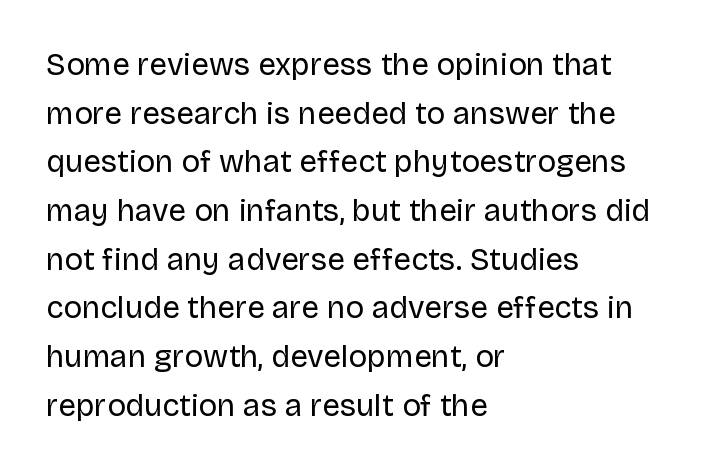
Honestly, the letter spacing is just normal — you wouldn't notice it. Ascenders rise straight up at ninety degrees. These lines are composed in type without serifs. The characters are drawn with everyday or finer stroke widths. A student would call this left alignment; a typographer would say flush left, rag right. Spacing verdict: proportional, widths tailored to each character.
